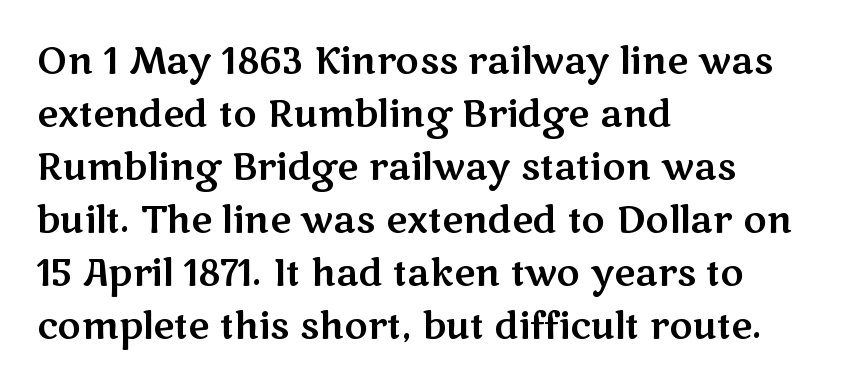
Q: Is the text italic (slanted)? A: No, it is upright.
Q: Is the typeface a serif or a sans-serif typeface? A: Sans-serif.
Q: Is the text underlined? A: No.
Q: How is the paragraph aligned? A: Left-aligned.
Q: Is the spacing between letters normal or unusually wide? A: Normal.
Q: Is the spacing between lines tight, normal or loose? A: Normal.
Q: Width (condensed, normal, or wide)? A: Wide.
Q: Stroke contrast? A: Medium.
Q: x-height? A: Medium.
Q: Monospaced? A: No.
